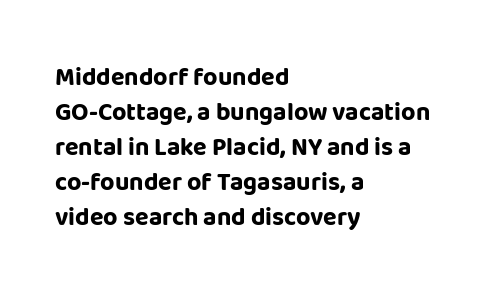
Q: Is the text bold? A: Yes.
Q: Is the text italic (slanted)? A: No, it is upright.
Q: Is the text underlined? A: No.
Q: How is the paragraph aligned? A: Left-aligned.
Q: Is the spacing between letters normal or unusually wide? A: Normal.
Q: Is the spacing between lines tight, normal or loose? A: Normal.
